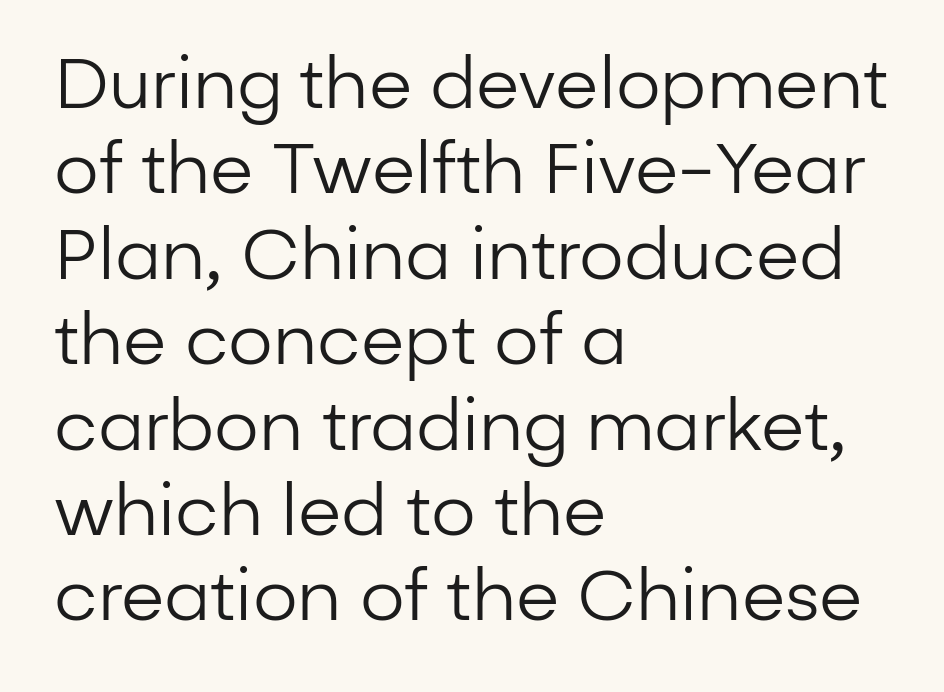
Q: Is the text bold? A: No.
Q: Is the text italic (slanted)? A: No, it is upright.
Q: Is the typeface a serif or a sans-serif typeface? A: Sans-serif.
Q: Is the text underlined? A: No.
Q: How is the paragraph aligned? A: Left-aligned.
Q: Is the spacing between letters normal or unusually wide? A: Normal.
Q: Width (condensed, normal, or wide)? A: Normal.
Q: Stroke contrast? A: Low.
Q: x-height? A: Medium.
Q: Monospaced? A: No.
